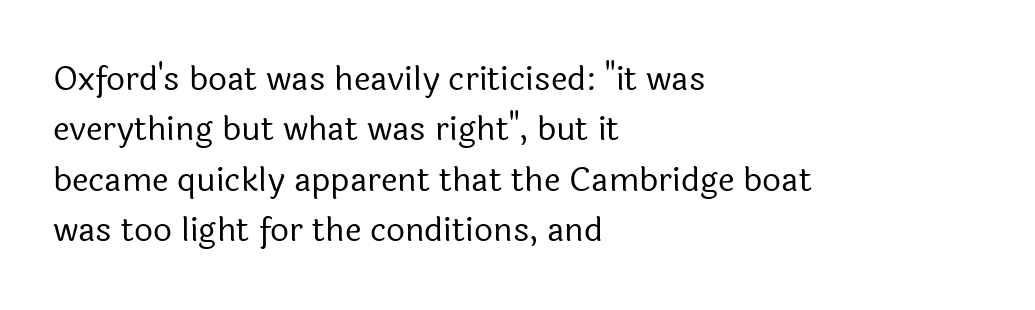
You can tell it's not italic because the verticals are truly vertical. Each letter keeps its own natural width here, so spacing adapts to shape. This rendering leaves character spacing at its baseline value. Caption: multi-line text, flush left, ragged right. Honestly, there is no underline to notice here at all. The strokes carry an ordinary text weight at most.
